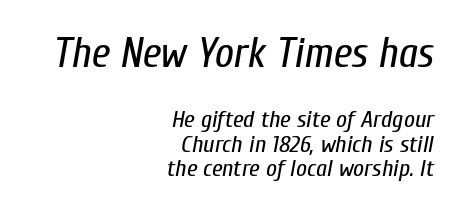
{"italic": "yes", "lean": "right", "slant_degrees": 10, "bold": "no", "weight": "regular", "width": "condensed", "stroke_contrast": "low", "x_height": "medium", "monospaced": "no", "underline": "no", "align": "right", "line_spacing": "tight", "line_spacing_ratio": 1.02, "letter_spacing": "normal", "letter_spacing_em": 0.0, "larger_block": "first", "size_ratio": 1.75, "glyph_px": 42}
